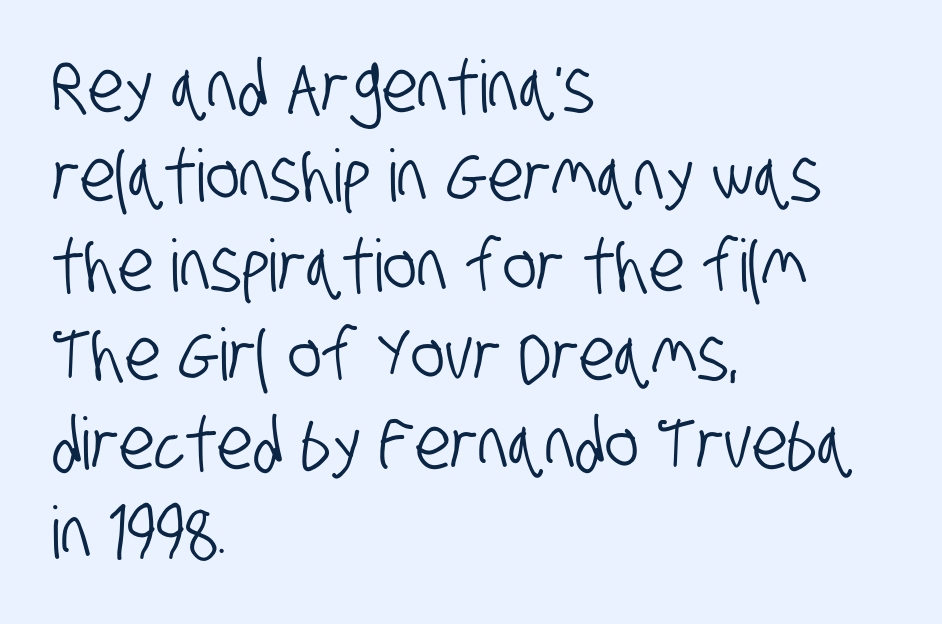
{"serif": "no", "width": "condensed", "stroke_contrast": "low", "x_height": "large", "monospaced": "no", "underline": "no", "align": "left", "line_spacing_ratio": 1.24, "letter_spacing": "normal", "letter_spacing_em": 0.0, "glyph_px": 72}
